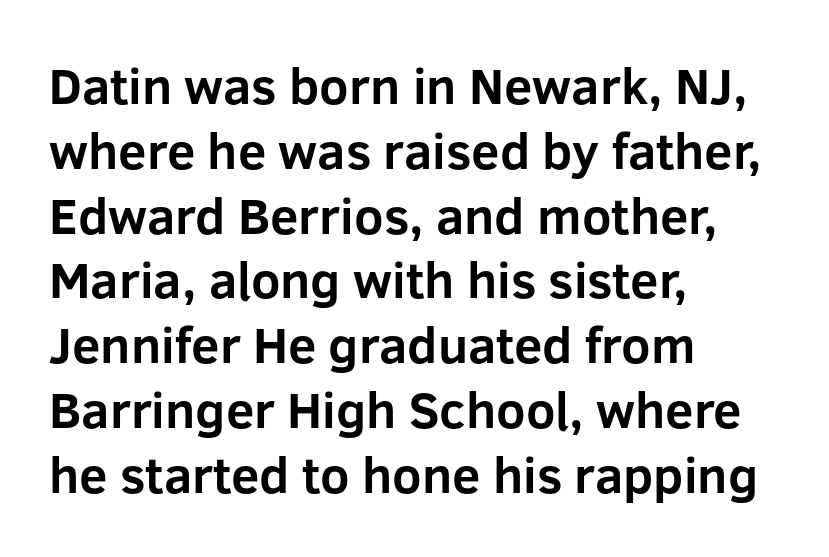
The image shows 51 px bold sans-serif type, upright; set left-aligned, normal line spacing (1.27x), normal letter spacing, not underlined; low stroke contrast and a medium x-height.
